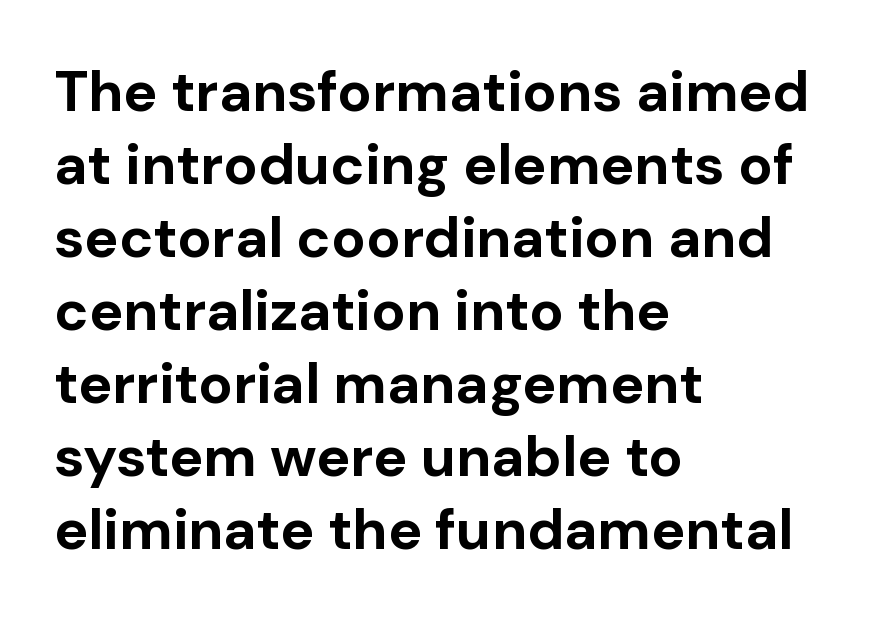
{"serif": "no", "italic": "no", "bold": "yes", "weight": "bold", "width": "normal", "stroke_contrast": "low", "x_height": "medium", "monospaced": "no", "underline": "no", "align": "left", "line_spacing": "normal", "line_spacing_ratio": 1.28, "letter_spacing": "normal", "letter_spacing_em": 0.0, "glyph_px": 57}
